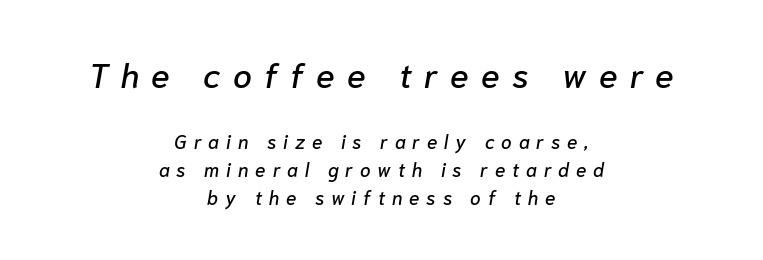
Character widths vary here, with narrow letters taking less room than wide ones. Neither beginnings nor endings align; midpoints do. The letters in the upper block stand taller than those in the block below. Any mark beneath the type? The region is blank. Quick note: italic.
